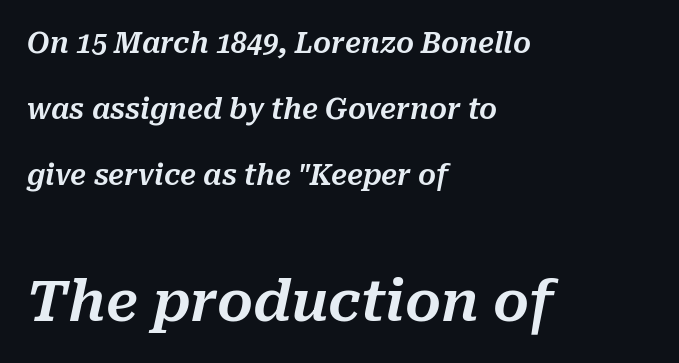
Q: Is the text italic (slanted)? A: Yes, it leans right by about 10 degrees.
Q: Is the text underlined? A: No.
Q: How is the paragraph aligned? A: Left-aligned.
Q: Is the spacing between letters normal or unusually wide? A: Normal.
Q: Is the spacing between lines tight, normal or loose? A: Loose.
Q: Which block of text is set in a larger size, the first (top) or the second (bottom)? A: The second (bottom) one.
Q: Width (condensed, normal, or wide)? A: Normal.
Q: Stroke contrast? A: Medium.
Q: x-height? A: Medium.
Q: Monospaced? A: No.
